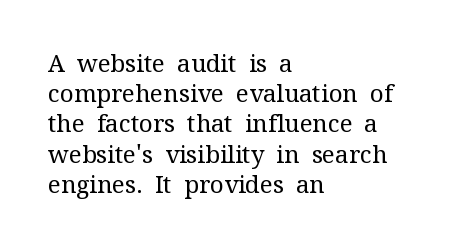
The weight would be labelled regular, book, light, or lighter still. Every stem runs plumb, perpendicular to the baseline. Descender tails drop into unmarked territory. One glance says typical: line gaps are just what's usual.
